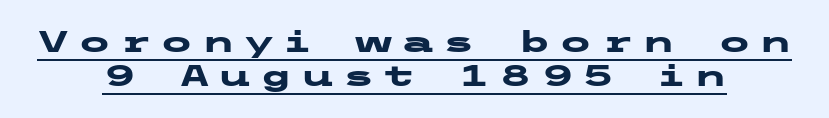
{"serif": "no", "italic": "no", "bold": "yes", "weight": "heavy", "width": "wide", "stroke_contrast": "low", "x_height": "medium", "underline": "yes", "align": "center", "line_spacing": "tight", "line_spacing_ratio": 1.14, "letter_spacing": "wide", "letter_spacing_em": 0.27, "glyph_px": 30}
